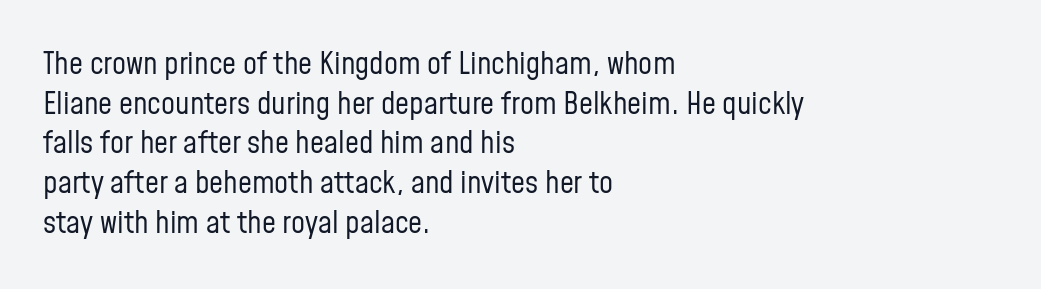
The image shows 31 px regular-weight, condensed sans-serif type, upright; set left-aligned, normal line spacing (1.28x), normal letter spacing, not underlined; low stroke contrast and a medium x-height.
